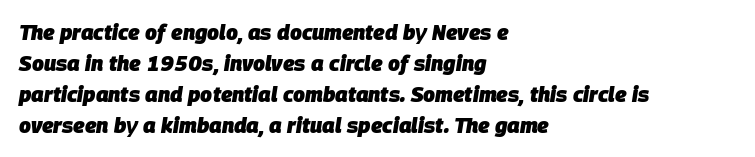
The image shows 21 px bold type, italic (leaning right); set left-aligned, normal line spacing (1.47x), normal letter spacing, not underlined.
